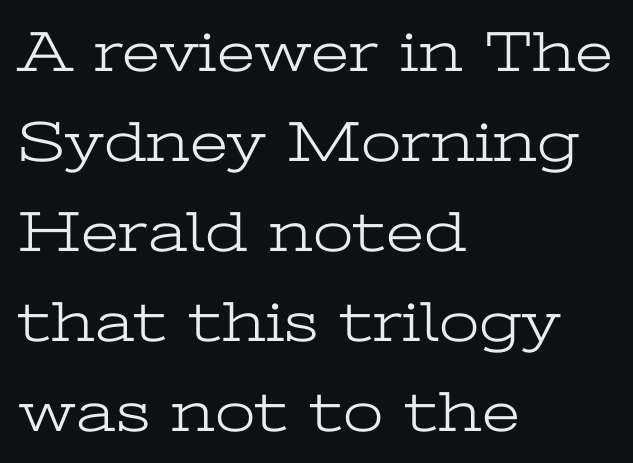
The image shows 58 px light, wide serif type, upright; set left-aligned, normal line spacing (1.55x), normal letter spacing, not underlined; low stroke contrast and a medium x-height.
